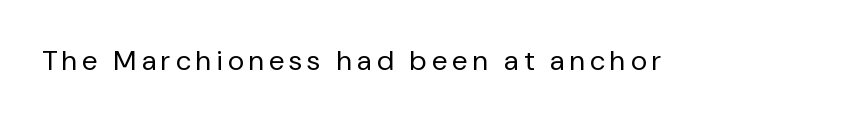
A typesetter would call this proportional, since set widths differ per character. Nope, no serifs anywhere on these letters. Posture: upright roman. The string is rendered with underlining switched off. Stems and bowls with no extra thickness — not bold.
